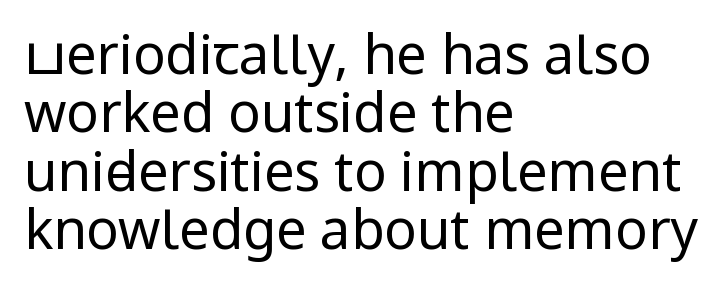
{"serif": "no", "italic": "no", "bold": "no", "weight": "regular", "width": "condensed", "stroke_contrast": "low", "underline": "no", "align": "left", "line_spacing": "tight", "line_spacing_ratio": 1.08, "letter_spacing": "normal", "letter_spacing_em": 0.0, "glyph_px": 54}
